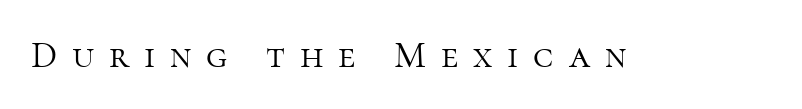
The image shows 38 px light serif type, upright; set unusually wide letter spacing (+0.39 em), not underlined; high stroke contrast and a medium x-height.
